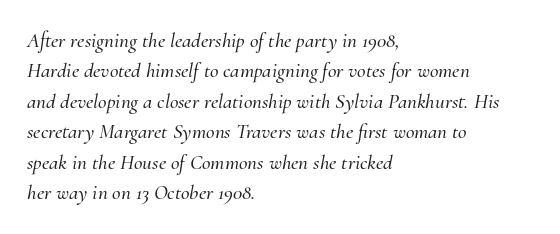
A clean baseline with only descenders dipping below it. How are the letters spaced? Ordinarily, with no added tracking. Regarding leading, the lines here are spaced in the standard way. This sample is left-justified, so line endings fall wherever the words run out. Style check: oblique.
